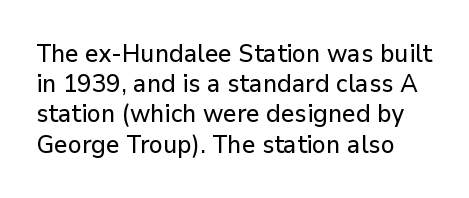
The image shows 25 px text type, upright; set line spacing 1.21x, normal letter spacing, not underlined.
